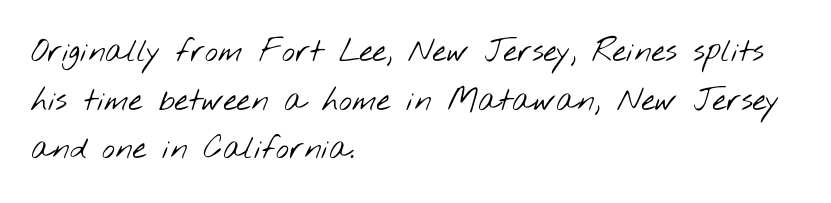
{"serif": "no", "bold": "no", "weight": "light", "width": "wide", "stroke_contrast": "low", "x_height": "small", "monospaced": "no", "underline": "no", "align": "left", "line_spacing": "normal", "line_spacing_ratio": 1.57, "letter_spacing": "normal", "letter_spacing_em": 0.0, "glyph_px": 31}
